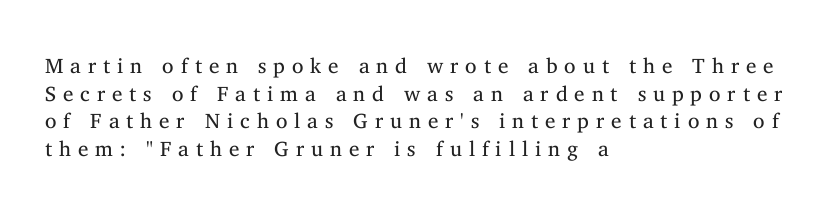
The image shows 21 px text type, upright; set left-aligned, normal line spacing (1.31x), unusually wide letter spacing (+0.33 em), not underlined.
